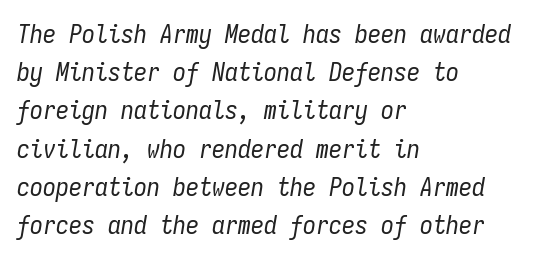
Q: Is the text bold? A: No.
Q: Is the text italic (slanted)? A: Yes, it leans right by about 9 degrees.
Q: Is the text underlined? A: No.
Q: How is the paragraph aligned? A: Left-aligned.
Q: Is the spacing between letters normal or unusually wide? A: Normal.
Q: Is the spacing between lines tight, normal or loose? A: Normal.
